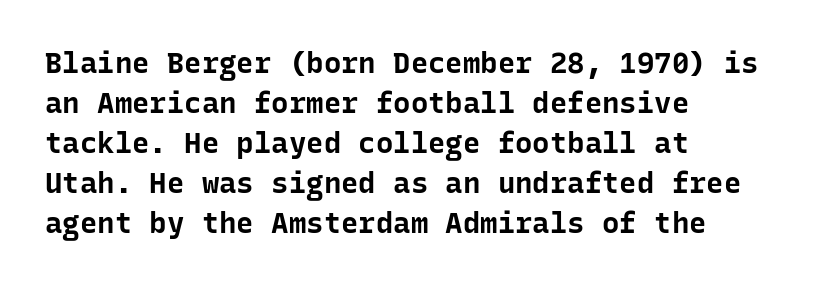
{"serif": "no", "italic": "no", "bold": "yes", "weight": "bold", "width": "normal", "stroke_contrast": "low", "x_height": "medium", "monospaced": "yes", "underline": "no", "align": "left", "line_spacing": "normal", "line_spacing_ratio": 1.38, "letter_spacing": "normal", "letter_spacing_em": 0.0, "glyph_px": 29}
